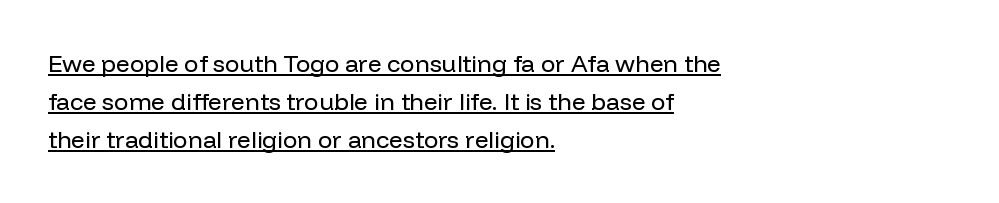
Q: Is the text bold? A: No.
Q: Is the text italic (slanted)? A: No, it is upright.
Q: Is the text underlined? A: Yes.
Q: How is the paragraph aligned? A: Left-aligned.
Q: Is the spacing between letters normal or unusually wide? A: Normal.
Q: Is the spacing between lines tight, normal or loose? A: Normal.
